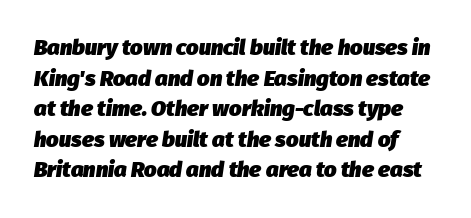
The image shows 22 px bold type, italic (leaning right); set normal line spacing (1.39x), normal letter spacing, not underlined.
